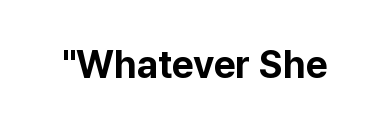
The text was rendered using a sans face with plain stroke endings. A typesetter would call this zero additional tracking. If you drew a line through each stem, it would be perfectly vertical. The rendering uses a bold face; every stroke is thick and dark. Descender tails drop into unmarked territory.
